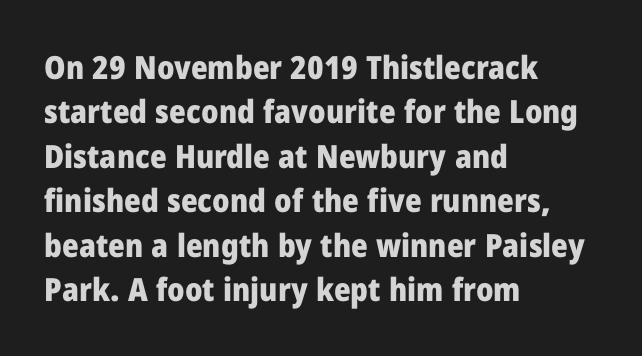
The image shows 32 px heavy sans-serif type, upright; set left-aligned, normal line spacing (1.39x), normal letter spacing, not underlined; low stroke contrast and a medium x-height.
